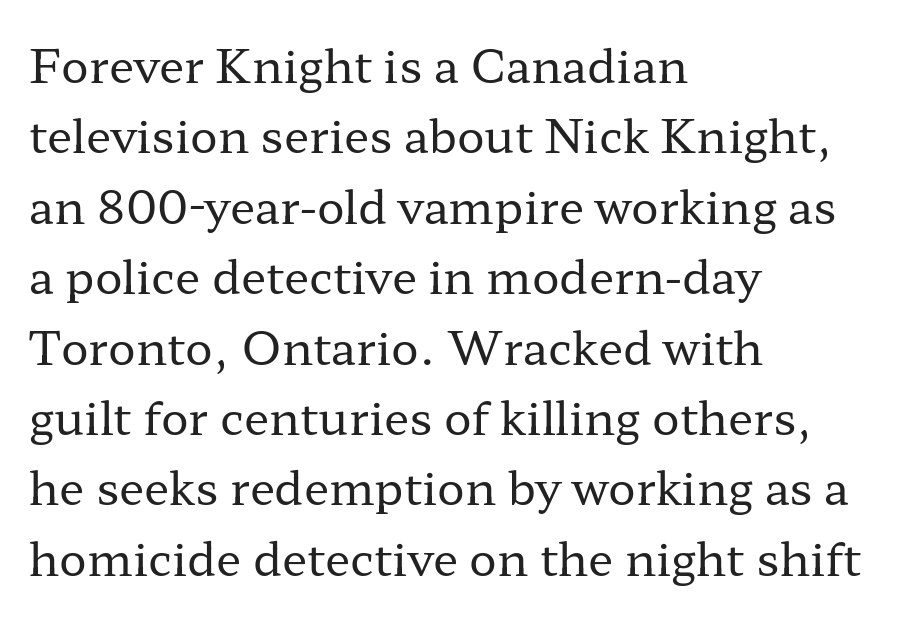
The image shows 46 px regular-weight, wide serif type, upright; set left-aligned, normal line spacing (1.53x), normal letter spacing, not underlined; low stroke contrast and a medium x-height.
